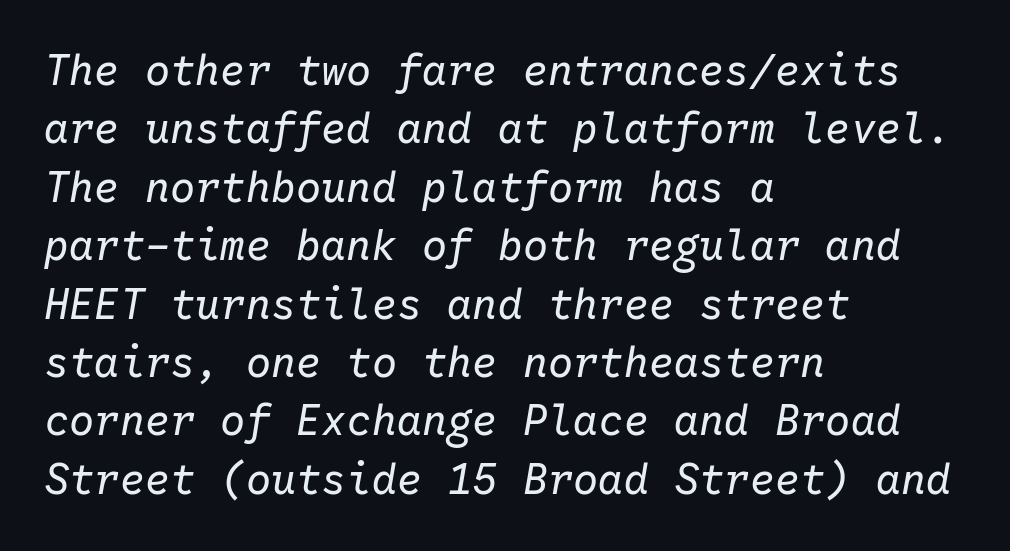
The image shows 42 px regular-weight type, italic (leaning right), monospaced; set left-aligned, normal line spacing (1.39x), normal letter spacing, not underlined; low stroke contrast and a medium x-height.
